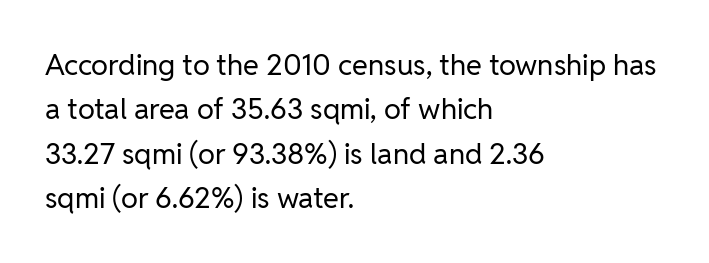
Horizontal alignment here is leftward, the default for most running prose. The font's upright variant was chosen for this text. Quick note: underline off. How are the letters spaced? Ordinarily, with no added tracking. Character widths vary here, with narrow letters taking less room than wide ones.
